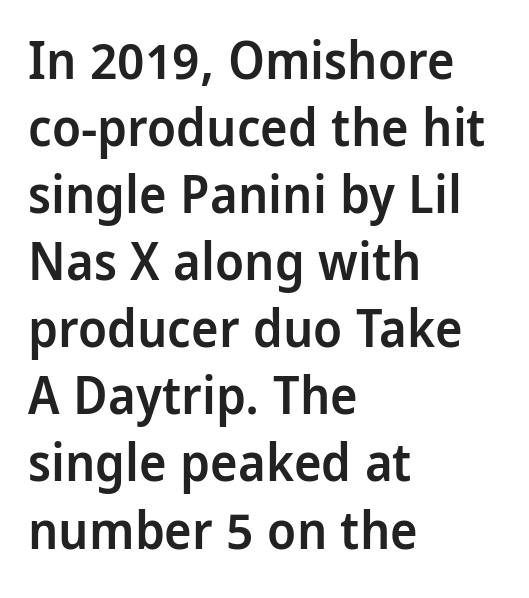
The image shows 52 px semibold, condensed sans-serif type, upright; set left-aligned, normal line spacing (1.29x), normal letter spacing, not underlined; low stroke contrast and a large x-height.
